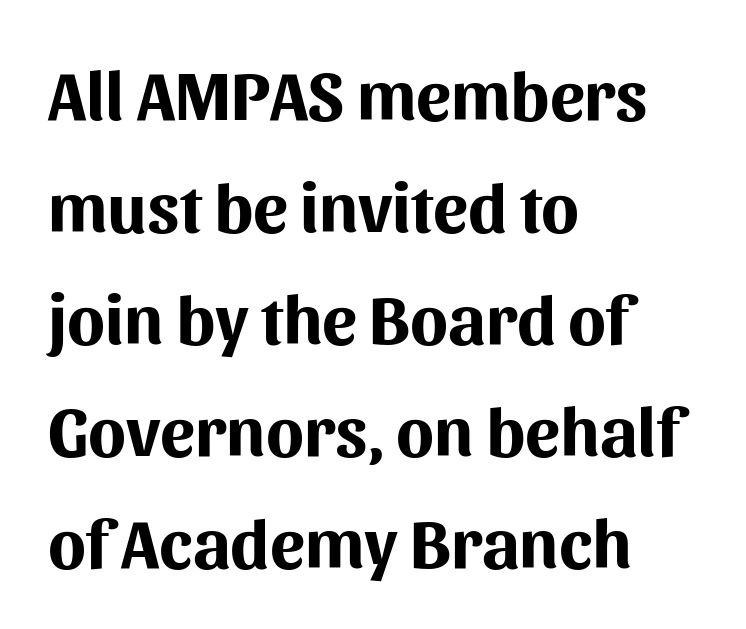
{"serif": "no", "italic": "no", "bold": "yes", "weight": "bold", "width": "normal", "stroke_contrast": "medium", "x_height": "medium", "monospaced": "no", "underline": "no", "align": "left", "line_spacing": "normal", "line_spacing_ratio": 1.6, "letter_spacing": "normal", "letter_spacing_em": 0.0, "glyph_px": 70}
